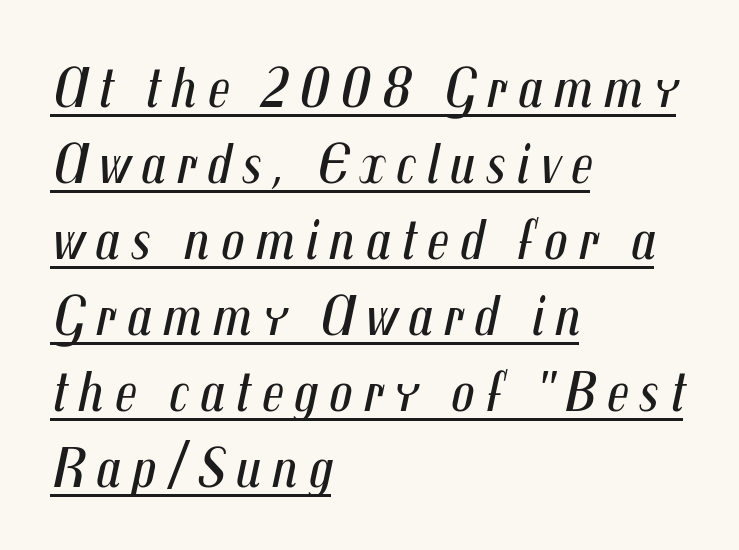
The image shows 58 px regular-weight, condensed type, italic (leaning right); set left-aligned, normal line spacing (1.31x), underlined; medium stroke contrast and a medium x-height.
